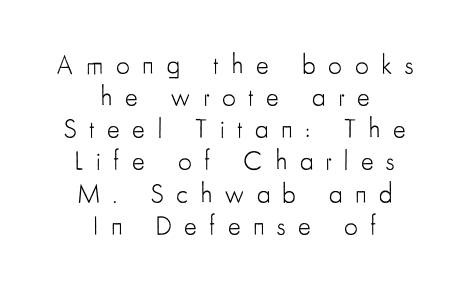
The image shows 27 px text type, upright; set centered, line spacing 1.19x, unusually wide letter spacing (+0.46 em), not underlined.
